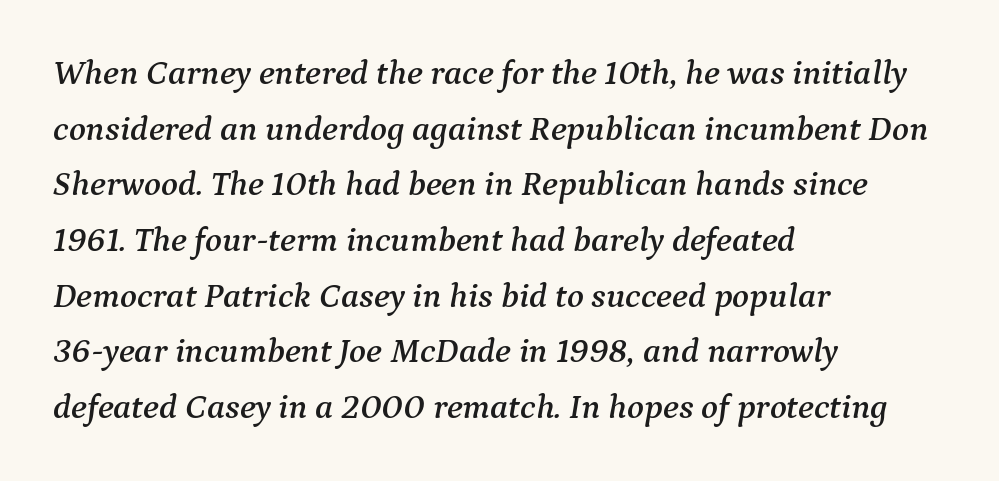
These lines are composed in type with serifs. This block has exactly the height ordinary leading produces. Character widths vary here, with narrow letters taking less room than wide ones. These lines are set flush left with a ragged right edge.
